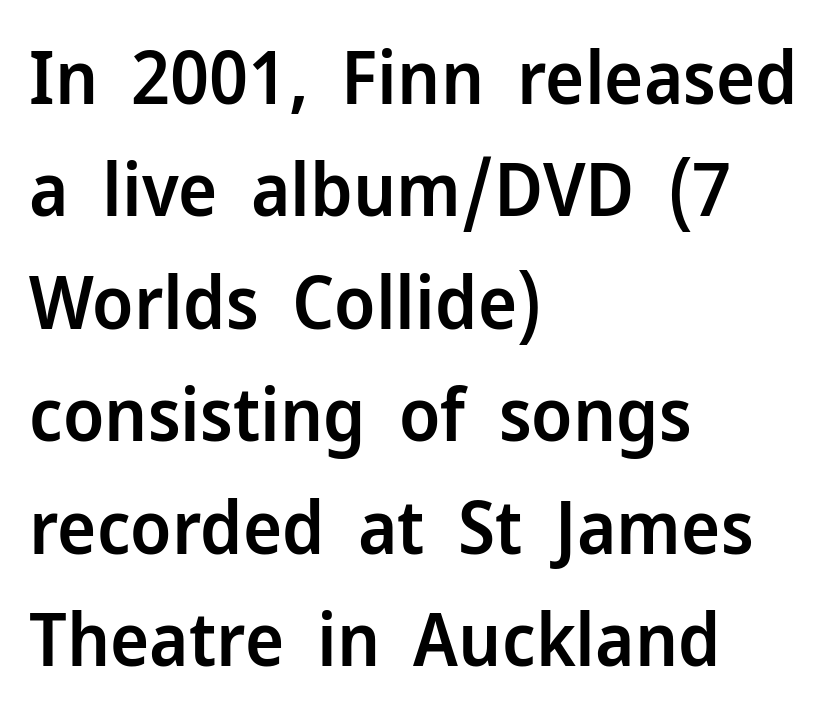
The image shows 74 px semibold sans-serif type, upright; set left-aligned, normal line spacing (1.52x), normal letter spacing, not underlined; low stroke contrast and a medium x-height.
